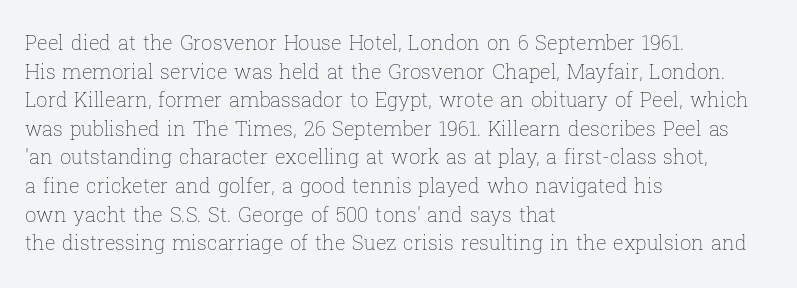
Q: Is the text bold? A: No.
Q: Is the text italic (slanted)? A: No, it is upright.
Q: Is the text underlined? A: No.
Q: How is the paragraph aligned? A: Left-aligned.
Q: Is the spacing between letters normal or unusually wide? A: Normal.
Q: Is the spacing between lines tight, normal or loose? A: Normal.
